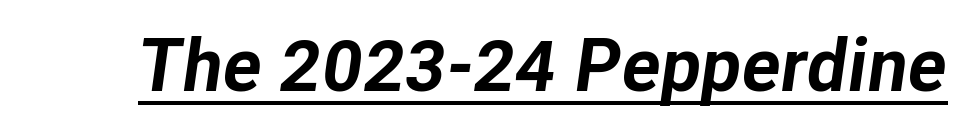
The image shows 74 px bold type, italic (leaning right); set normal letter spacing, underlined; low stroke contrast and a medium x-height.
